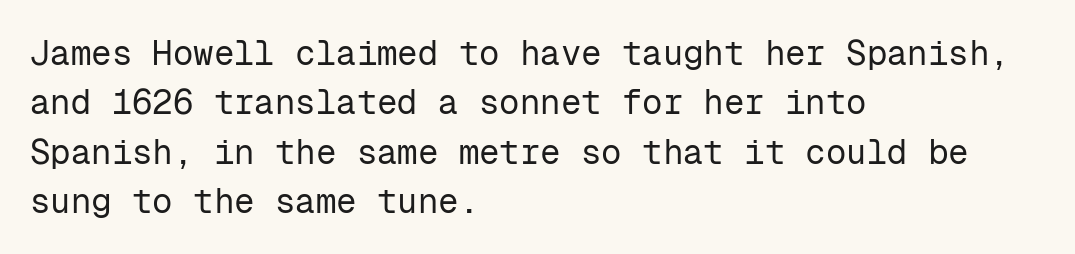
Q: Is the text bold? A: No.
Q: Is the text italic (slanted)? A: No, it is upright.
Q: Is the typeface a serif or a sans-serif typeface? A: Sans-serif.
Q: Is the text underlined? A: No.
Q: How is the paragraph aligned? A: Left-aligned.
Q: Is the spacing between letters normal or unusually wide? A: Normal.
Q: Is the spacing between lines tight, normal or loose? A: Normal.
Q: Width (condensed, normal, or wide)? A: Normal.
Q: Stroke contrast? A: Low.
Q: x-height? A: Medium.
Q: Monospaced? A: Yes.
